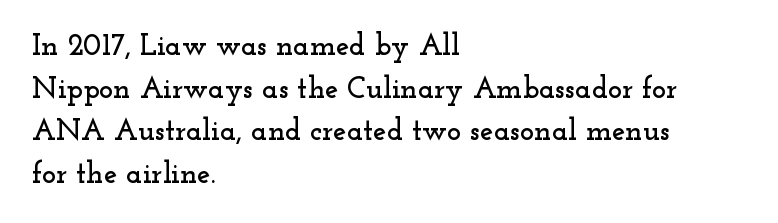
Q: Is the text italic (slanted)? A: No, it is upright.
Q: Is the typeface a serif or a sans-serif typeface? A: Serif.
Q: Is the text underlined? A: No.
Q: How is the paragraph aligned? A: Left-aligned.
Q: Is the spacing between letters normal or unusually wide? A: Normal.
Q: Is the spacing between lines tight, normal or loose? A: Normal.
Q: Width (condensed, normal, or wide)? A: Wide.
Q: Stroke contrast? A: Low.
Q: x-height? A: Small.
Q: Monospaced? A: No.
